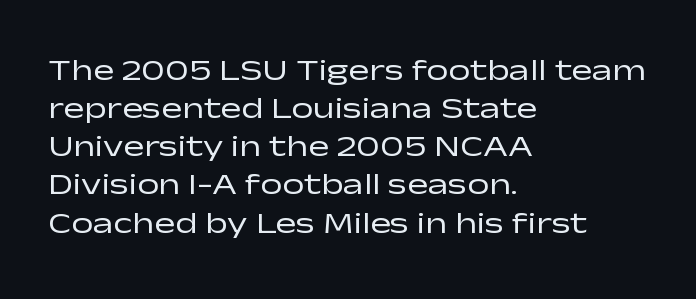
The letters stand straight up with perfectly vertical stems. Letters rest on an invisible, unmarked baseline. Is the block centered? No — it sits flush against the left margin. The gaps between neighbouring characters are ordinary and unremarkable. Stems and bowls with no extra thickness — not bold. The glyphs in this specimen are sans serif.
